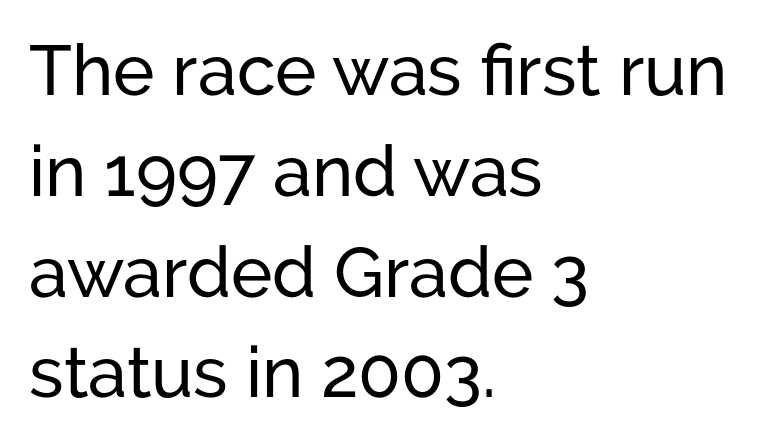
{"serif": "no", "italic": "no", "width": "normal", "stroke_contrast": "low", "x_height": "medium", "monospaced": "no", "underline": "no", "align": "left", "line_spacing": "normal", "line_spacing_ratio": 1.44, "letter_spacing": "normal", "letter_spacing_em": 0.0, "glyph_px": 70}
